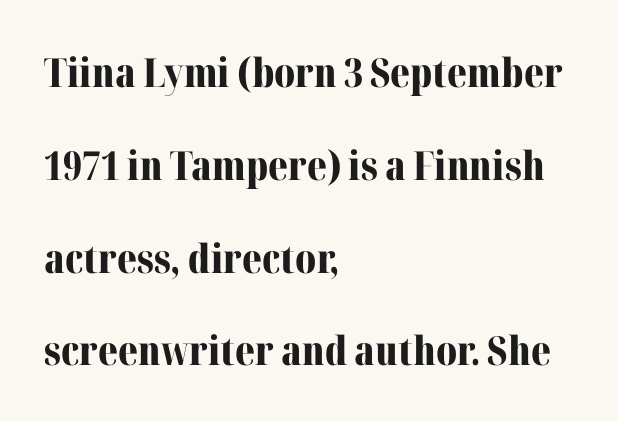
Q: Is the text bold? A: Yes.
Q: Is the text italic (slanted)? A: No, it is upright.
Q: Is the typeface a serif or a sans-serif typeface? A: Serif.
Q: Is the text underlined? A: No.
Q: How is the paragraph aligned? A: Left-aligned.
Q: Is the spacing between letters normal or unusually wide? A: Normal.
Q: Is the spacing between lines tight, normal or loose? A: Loose.
Q: Width (condensed, normal, or wide)? A: Normal.
Q: Stroke contrast? A: Medium.
Q: x-height? A: Medium.
Q: Monospaced? A: No.
